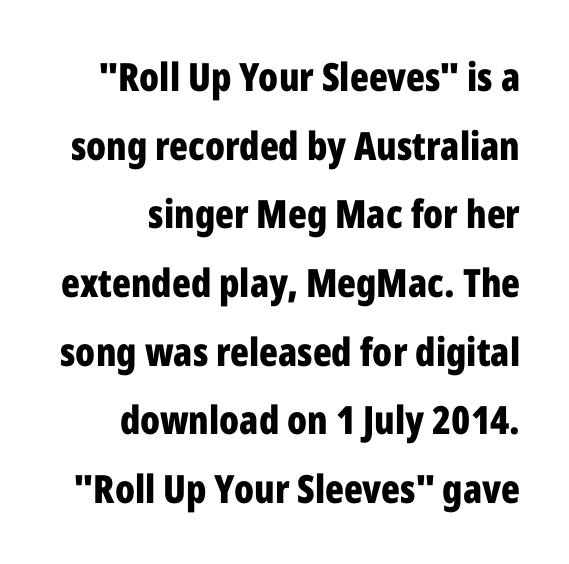
The image shows 39 px bold, condensed sans-serif type, upright; set line spacing 1.76x, normal letter spacing, not underlined; low stroke contrast and a medium x-height.
